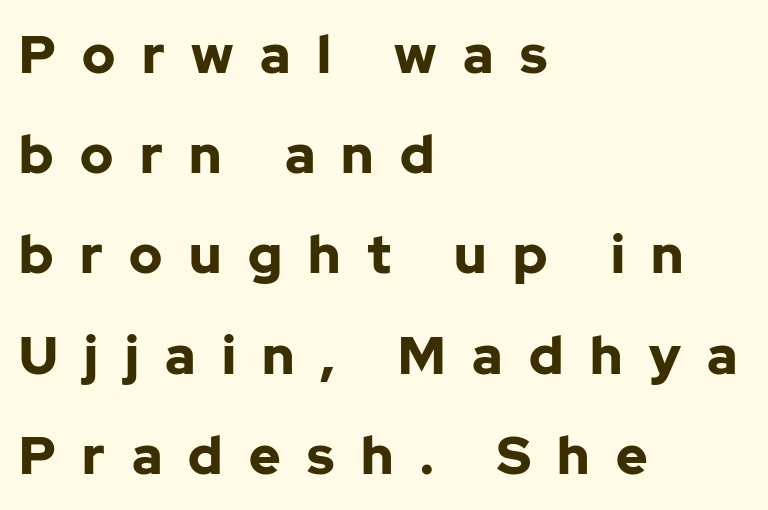
The specimen reads as upright at a glance. The face used here is proportionally spaced, like ordinary book or web type. The characters display no serif detailing; their extremities are plain. Inter-character spacing is expanded well beyond the font's built-in metrics.
